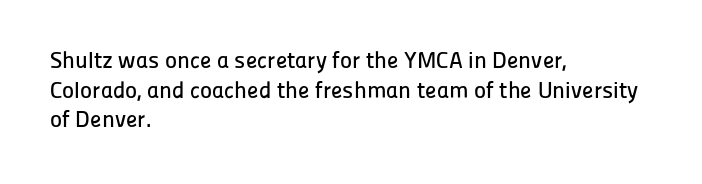
Q: Is the text italic (slanted)? A: No, it is upright.
Q: Is the text underlined? A: No.
Q: How is the paragraph aligned? A: Left-aligned.
Q: Is the spacing between letters normal or unusually wide? A: Normal.
Q: Is the spacing between lines tight, normal or loose? A: Normal.
